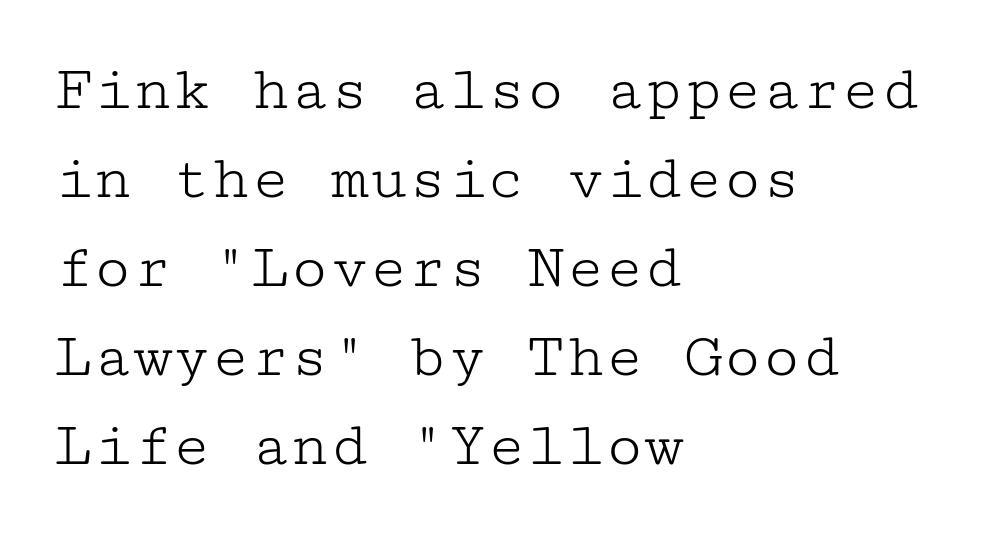
The image shows 65 px light, wide serif type, upright; set left-aligned, normal line spacing (1.37x), normal letter spacing, not underlined; low stroke contrast and a medium x-height.
